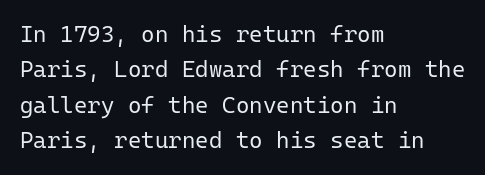
Q: Is the text bold? A: No.
Q: Is the text italic (slanted)? A: No, it is upright.
Q: Is the text underlined? A: No.
Q: How is the paragraph aligned? A: Left-aligned.
Q: Is the spacing between letters normal or unusually wide? A: Normal.
Q: Is the spacing between lines tight, normal or loose? A: Normal.
